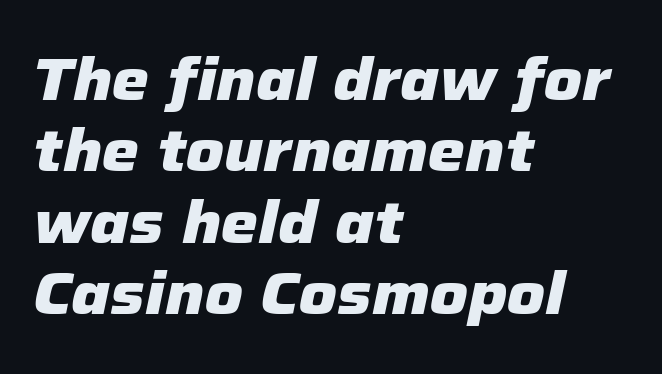
{"italic": "yes", "lean": "right", "slant_degrees": 12, "bold": "yes", "weight": "heavy", "width": "normal", "stroke_contrast": "low", "x_height": "medium", "monospaced": "no", "underline": "no", "align": "left", "line_spacing_ratio": 1.21, "letter_spacing": "normal", "letter_spacing_em": 0.0, "glyph_px": 59}
